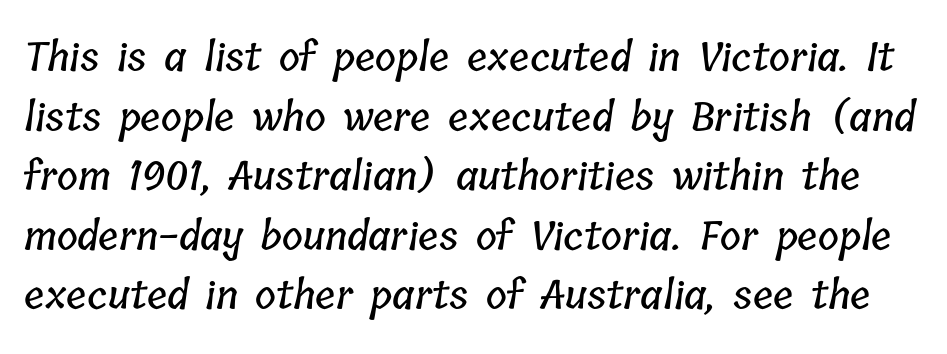
Q: Is the text underlined? A: No.
Q: Is the spacing between letters normal or unusually wide? A: Normal.
Q: Is the spacing between lines tight, normal or loose? A: Normal.
Q: Width (condensed, normal, or wide)? A: Condensed.
Q: Stroke contrast? A: Low.
Q: x-height? A: Medium.
Q: Monospaced? A: No.
